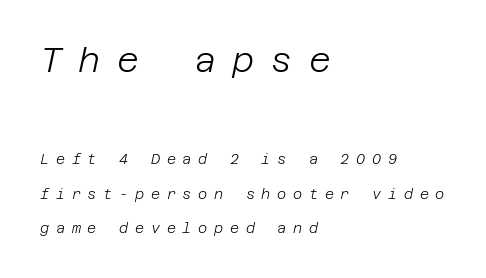
Q: Is the text bold? A: No.
Q: Is the text italic (slanted)? A: Yes, it leans right by about 12 degrees.
Q: Is the text underlined? A: No.
Q: How is the paragraph aligned? A: Left-aligned.
Q: Is the spacing between letters normal or unusually wide? A: Unusually wide.
Q: Is the spacing between lines tight, normal or loose? A: Loose.
Q: Which block of text is set in a larger size, the first (top) or the second (bottom)? A: The first (top) one.
Q: Width (condensed, normal, or wide)? A: Normal.
Q: Stroke contrast? A: Low.
Q: x-height? A: Large.
